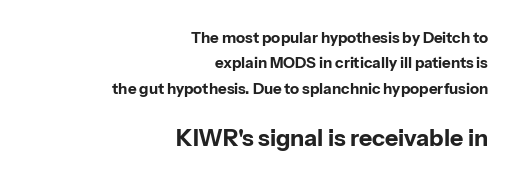
The passage shown begins with its smaller block and ends with its larger one. The rendering uses a bold face; every stroke is thick and dark. The passage is arranged like a letterhead date or caption credit — flush right. When letters stand straight like this, we call the style roman or upright.
